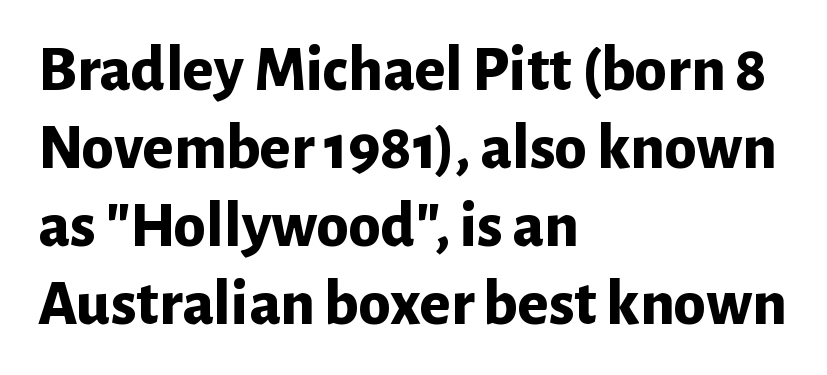
Q: Is the text bold? A: Yes.
Q: Is the text italic (slanted)? A: No, it is upright.
Q: Is the typeface a serif or a sans-serif typeface? A: Sans-serif.
Q: Is the text underlined? A: No.
Q: How is the paragraph aligned? A: Left-aligned.
Q: Is the spacing between letters normal or unusually wide? A: Normal.
Q: Width (condensed, normal, or wide)? A: Normal.
Q: Stroke contrast? A: Low.
Q: x-height? A: Medium.
Q: Monospaced? A: No.
